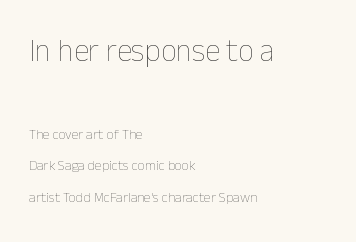
Q: Is the text bold? A: No.
Q: Is the text italic (slanted)? A: No, it is upright.
Q: Is the text underlined? A: No.
Q: How is the paragraph aligned? A: Left-aligned.
Q: Is the spacing between letters normal or unusually wide? A: Normal.
Q: Is the spacing between lines tight, normal or loose? A: Loose.
Q: Which block of text is set in a larger size, the first (top) or the second (bottom)? A: The first (top) one.
Q: Width (condensed, normal, or wide)? A: Normal.
Q: Stroke contrast? A: Low.
Q: x-height? A: Medium.
Q: Monospaced? A: No.
